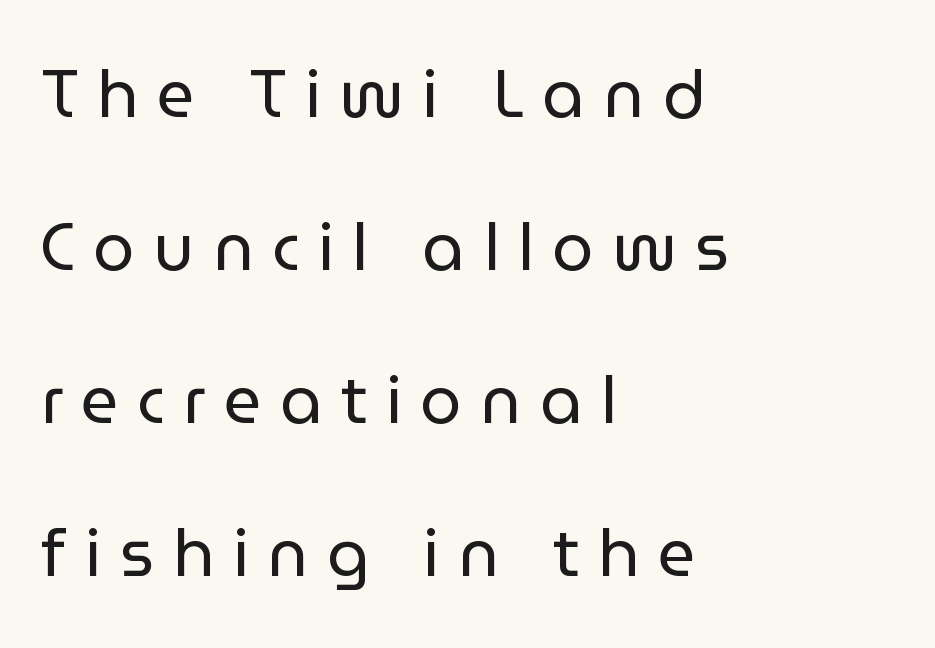
Q: Is the text bold? A: No.
Q: Is the text italic (slanted)? A: No, it is upright.
Q: Is the typeface a serif or a sans-serif typeface? A: Sans-serif.
Q: Is the text underlined? A: No.
Q: How is the paragraph aligned? A: Left-aligned.
Q: Is the spacing between letters normal or unusually wide? A: Unusually wide.
Q: Is the spacing between lines tight, normal or loose? A: Loose.
Q: Width (condensed, normal, or wide)? A: Normal.
Q: Stroke contrast? A: Low.
Q: x-height? A: Medium.
Q: Monospaced? A: No.
